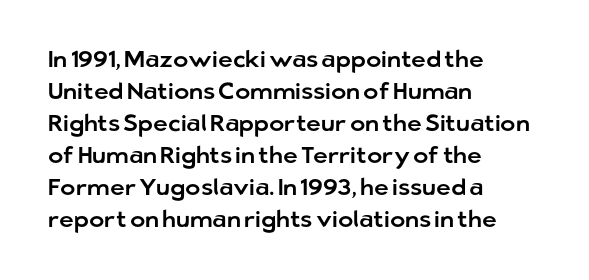
Q: Is the text italic (slanted)? A: No, it is upright.
Q: Is the text underlined? A: No.
Q: How is the paragraph aligned? A: Left-aligned.
Q: Is the spacing between letters normal or unusually wide? A: Normal.
Q: Is the spacing between lines tight, normal or loose? A: Normal.
